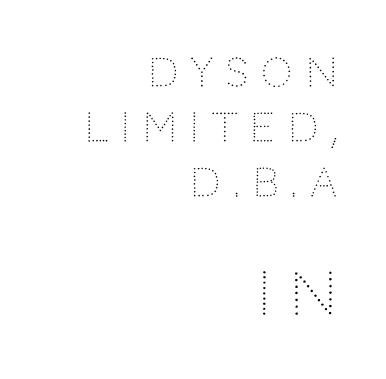
{"serif": "no", "italic": "no", "bold": "no", "weight": "light", "width": "normal", "stroke_contrast": "low", "x_height": "large", "monospaced": "no", "underline": "no", "align": "right", "line_spacing": "normal", "line_spacing_ratio": 1.41, "letter_spacing": "wide", "letter_spacing_em": 0.34, "larger_block": "second", "size_ratio": 1.49, "glyph_px": 58}
